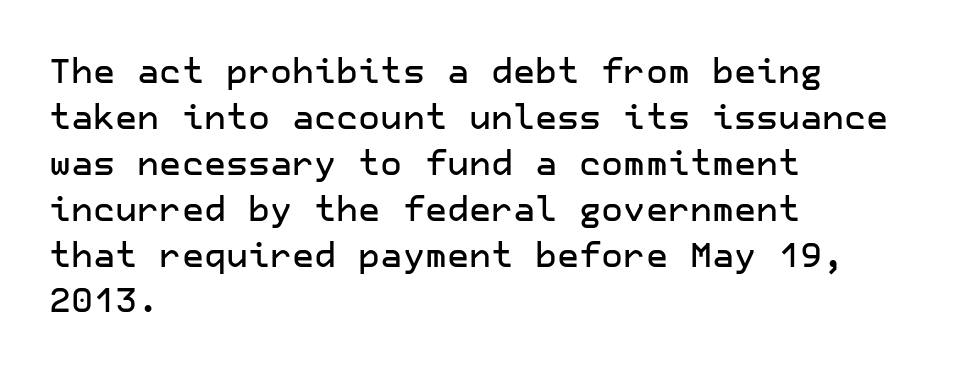
Designer's note — italics off, roman on. Summary of vertical rhythm: regular, with standard interline spacing. Letterform terminals end flat and unadorned throughout the passage. Bare-footed words on every line.
